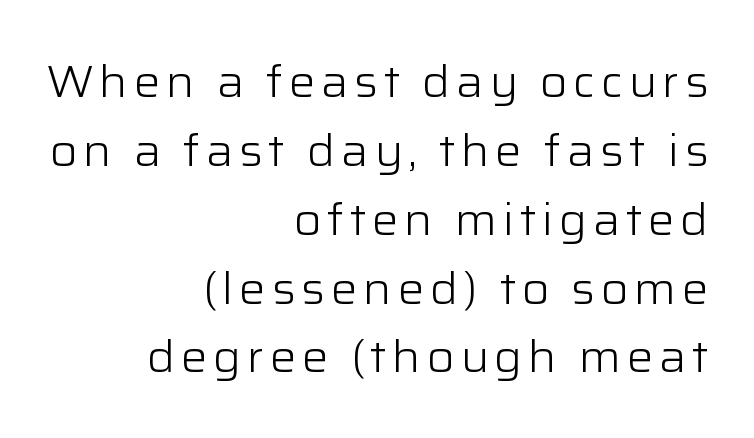
The image shows 45 px light sans-serif type, upright; set right-aligned, normal line spacing (1.53x), not underlined; low stroke contrast and a medium x-height.
